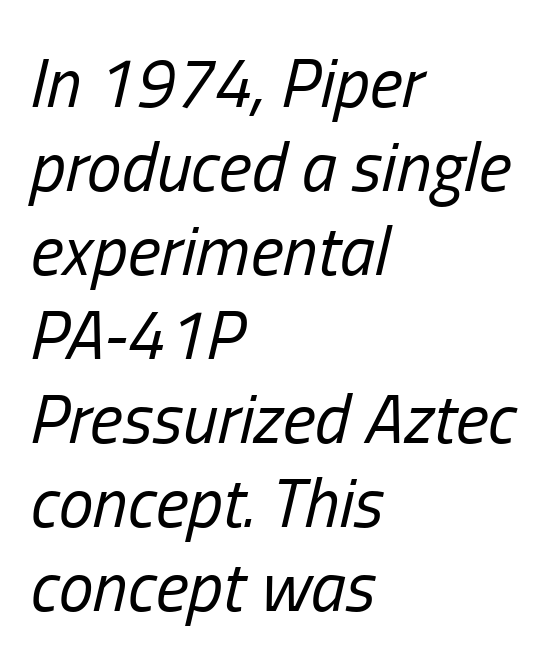
{"italic": "yes", "lean": "right", "slant_degrees": 13, "bold": "no", "weight": "regular", "width": "condensed", "stroke_contrast": "low", "x_height": "medium", "monospaced": "no", "underline": "no", "align": "left", "line_spacing_ratio": 1.2, "letter_spacing": "normal", "letter_spacing_em": 0.0, "glyph_px": 70}
